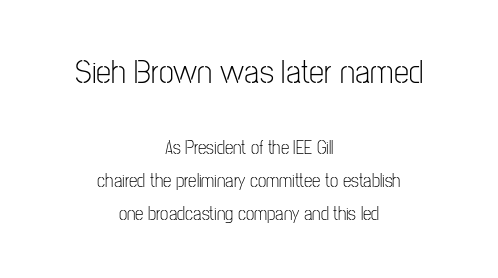
{"serif": "no", "italic": "no", "bold": "no", "weight": "light", "width": "condensed", "stroke_contrast": "low", "x_height": "medium", "monospaced": "no", "underline": "no", "align": "center", "line_spacing_ratio": 1.74, "letter_spacing": "normal", "letter_spacing_em": 0.0, "larger_block": "first", "size_ratio": 1.79, "glyph_px": 34}
